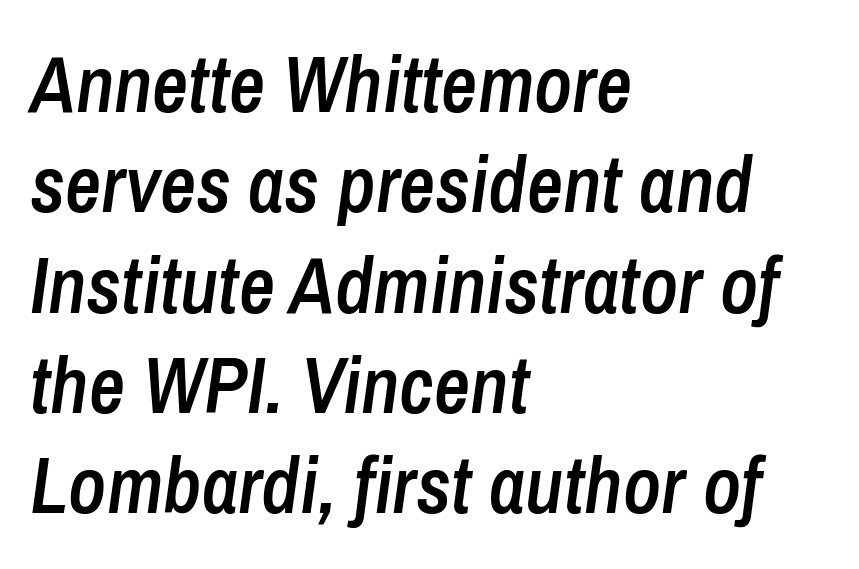
The image shows 79 px semibold, condensed type, italic (leaning right); set left-aligned, normal line spacing (1.27x), normal letter spacing, not underlined; low stroke contrast and a medium x-height.
